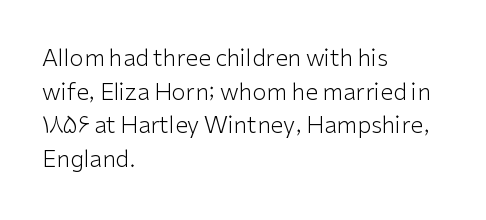
What stands out about the letter spacing? Nothing — it is the standard amount. Type without underlining. You can tell it's not italic because the verticals are truly vertical. Is there much room between lines? A standard amount, neither cramped nor airy.
